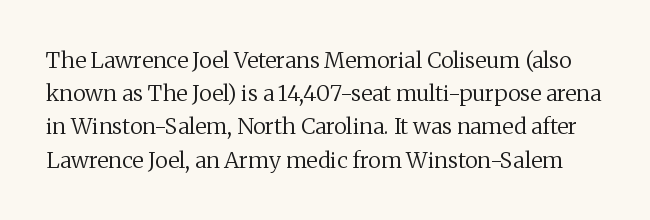
The image shows 22 px text type, upright; set normal line spacing (1.51x), normal letter spacing, not underlined.
